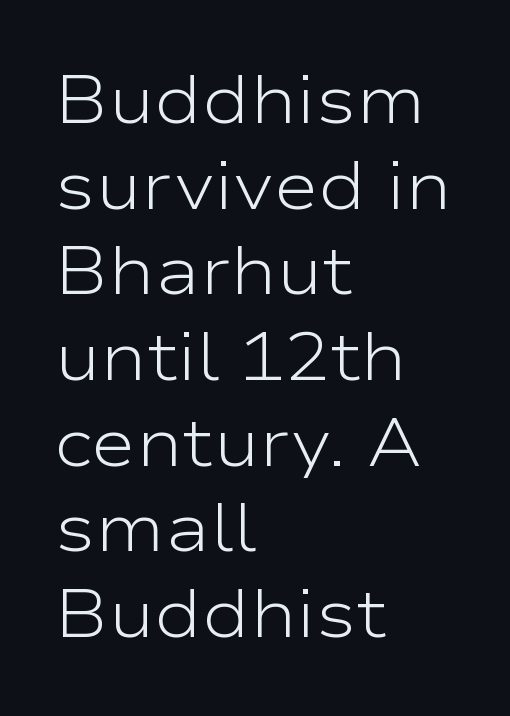
Q: Is the text bold? A: No.
Q: Is the text italic (slanted)? A: No, it is upright.
Q: Is the typeface a serif or a sans-serif typeface? A: Sans-serif.
Q: Is the text underlined? A: No.
Q: How is the paragraph aligned? A: Left-aligned.
Q: Is the spacing between letters normal or unusually wide? A: Normal.
Q: Is the spacing between lines tight, normal or loose? A: Normal.
Q: Width (condensed, normal, or wide)? A: Wide.
Q: Stroke contrast? A: Low.
Q: x-height? A: Medium.
Q: Monospaced? A: No.
